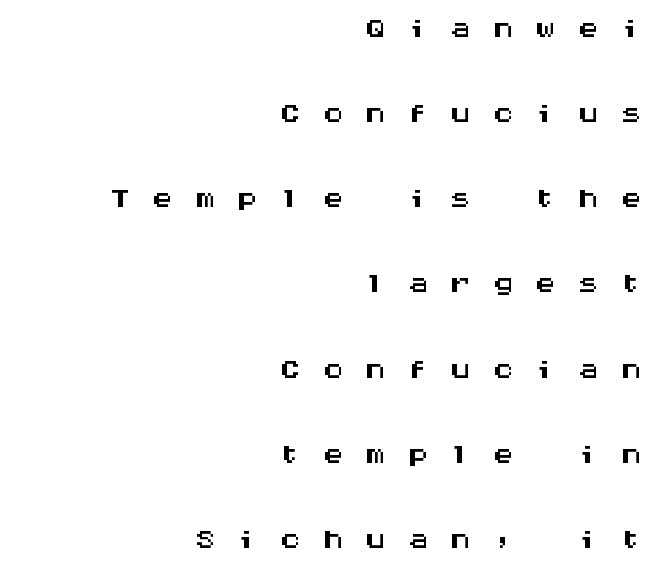
The image shows 43 px wide sans-serif type, upright, monospaced; set right-aligned, loose line spacing (1.98x), unusually wide letter spacing (+0.49 em), not underlined; medium stroke contrast and a large x-height.
